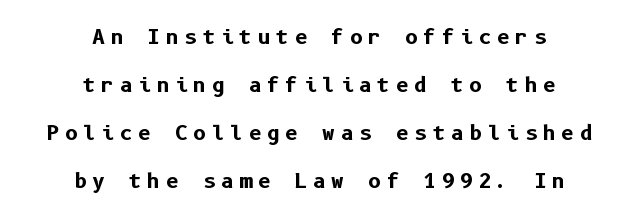
The image shows 20 px bold type, upright; set centered, loose line spacing (2.4x), unusually wide letter spacing (+0.27 em), not underlined.
